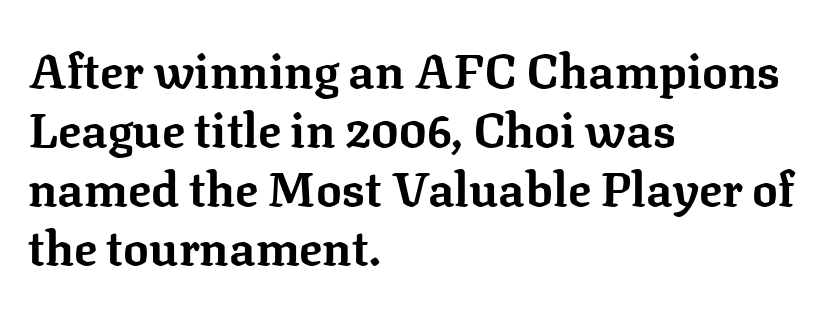
Does the lettering tilt? It doesn't — this is upright. Notice how the passage keeps a crisp vertical edge on the left only. Spacing verdict: proportional, widths tailored to each character. Nobody drew a line under any word here. Caption: standard tracking, unaltered. Does the weight exceed regular? Yes, all the way to bold.
